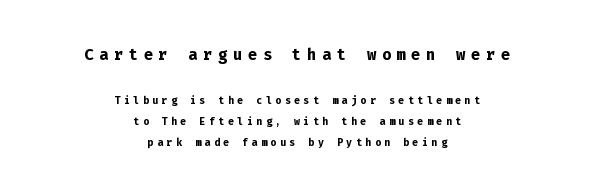
Q: Is the text bold? A: Yes.
Q: Is the text italic (slanted)? A: No, it is upright.
Q: Is the text underlined? A: No.
Q: How is the paragraph aligned? A: Centered.
Q: Is the spacing between letters normal or unusually wide? A: Unusually wide.
Q: Is the spacing between lines tight, normal or loose? A: Normal.
Q: Which block of text is set in a larger size, the first (top) or the second (bottom)? A: The first (top) one.
